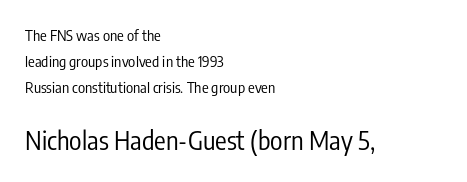
Q: Is the text bold? A: No.
Q: Is the text italic (slanted)? A: No, it is upright.
Q: Is the text underlined? A: No.
Q: How is the paragraph aligned? A: Left-aligned.
Q: Is the spacing between letters normal or unusually wide? A: Normal.
Q: Which block of text is set in a larger size, the first (top) or the second (bottom)? A: The second (bottom) one.
